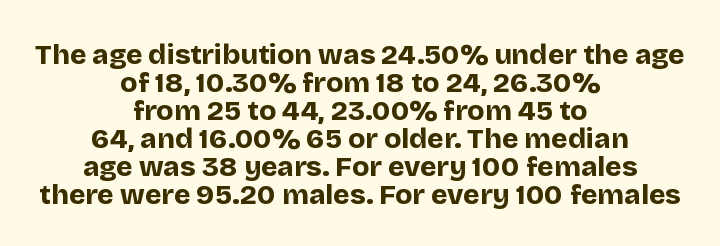
The space between consecutive lines is stingy. Do the letters lean? They stand straight. The face used here is a sans, in the tradition of grotesques and geometrics. No word sits above an underline. Varying glyph widths throughout — classic text-font behaviour. How are the letters spaced? Ordinarily, with no added tracking.
